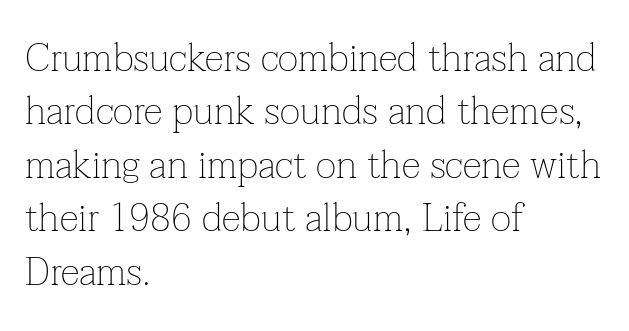
The image shows 39 px thin serif type, upright; set left-aligned, normal line spacing (1.37x), normal letter spacing, not underlined; low stroke contrast and a medium x-height.
